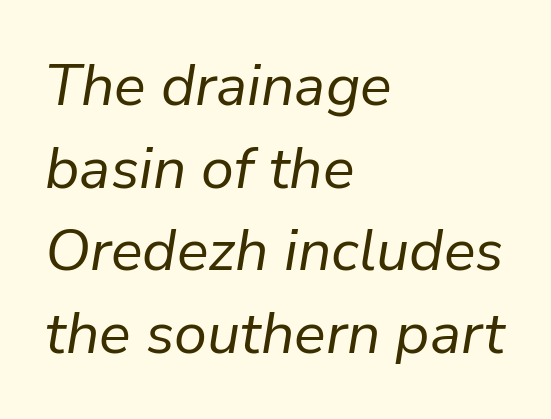
The face used here is proportionally spaced, like ordinary book or web type. If you measured baseline to baseline, you'd find a middling distance. An italicized treatment has been applied to the whole sample. These lines stack with their left ends in a neat column.
